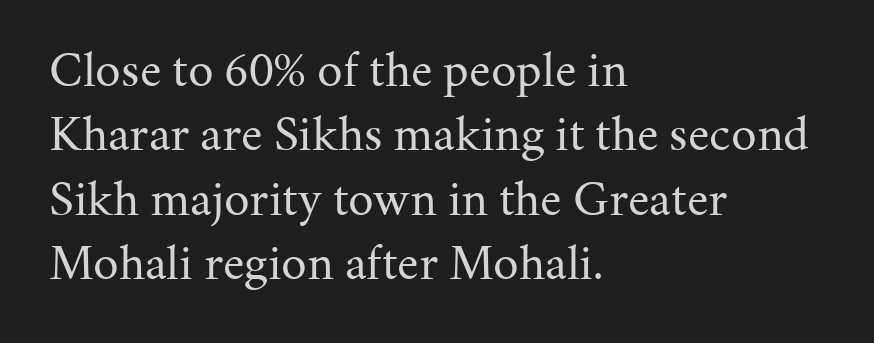
{"serif": "yes", "italic": "no", "bold": "no", "weight": "regular", "width": "normal", "stroke_contrast": "medium", "x_height": "medium", "monospaced": "no", "underline": "no", "align": "left", "line_spacing": "normal", "line_spacing_ratio": 1.26, "letter_spacing": "normal", "letter_spacing_em": 0.0, "glyph_px": 51}
